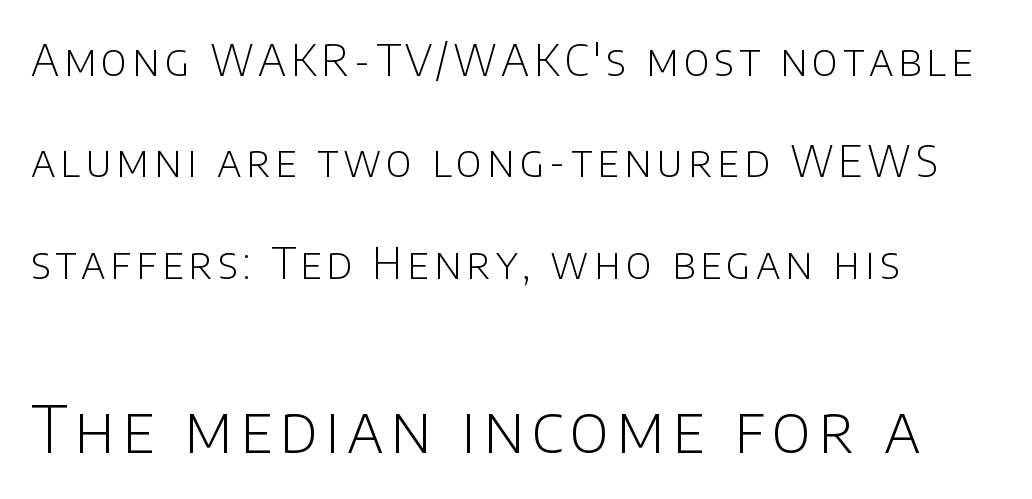
The designer dialed line spacing up above the default. The words here are not underlined. The face used here is proportionally spaced, like ordinary book or web type. Line starts are locked; line ends wander. Caption: face not bold, strokes unweighted.
